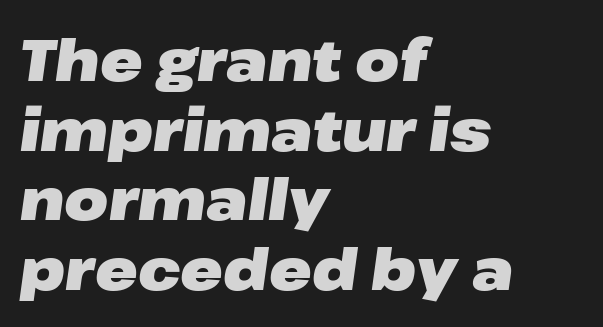
{"italic": "yes", "lean": "right", "slant_degrees": 8, "bold": "yes", "weight": "heavy", "width": "wide", "stroke_contrast": "low", "x_height": "medium", "monospaced": "no", "underline": "no", "align": "left", "line_spacing_ratio": 1.22, "letter_spacing": "normal", "letter_spacing_em": 0.0, "glyph_px": 57}
